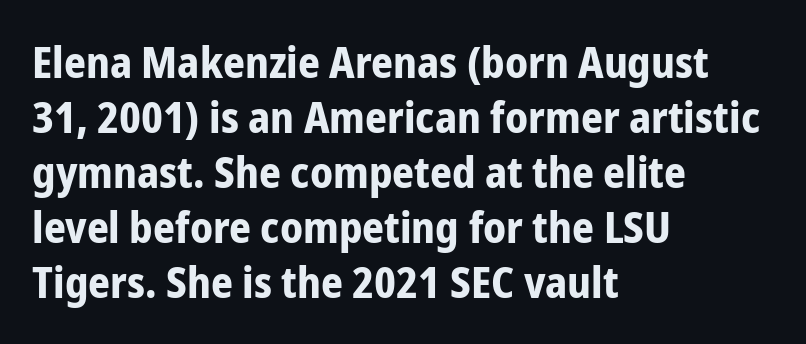
Q: Is the text bold? A: Yes.
Q: Is the text italic (slanted)? A: No, it is upright.
Q: Is the typeface a serif or a sans-serif typeface? A: Sans-serif.
Q: Is the text underlined? A: No.
Q: How is the paragraph aligned? A: Left-aligned.
Q: Is the spacing between letters normal or unusually wide? A: Normal.
Q: Is the spacing between lines tight, normal or loose? A: Normal.
Q: Width (condensed, normal, or wide)? A: Condensed.
Q: Stroke contrast? A: Low.
Q: x-height? A: Medium.
Q: Monospaced? A: No.
